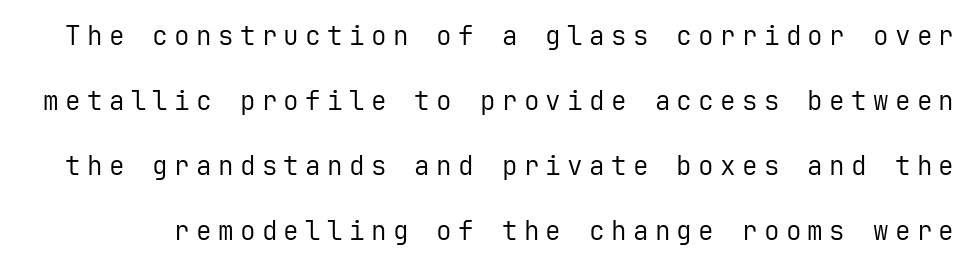
{"italic": "no", "bold": "no", "underline": "no", "line_spacing": "loose", "line_spacing_ratio": 2.5, "letter_spacing": "wide", "letter_spacing_em": 0.24, "glyph_px": 26}
